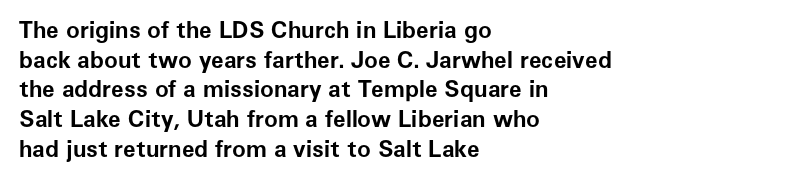
Is there any slant? The stems are plumb. Nothing unusual about the tracking: characters are spaced as the font intends. These words are printed bold, with thick strokes throughout. Evenly set lines give the paragraph a standard silhouette.
